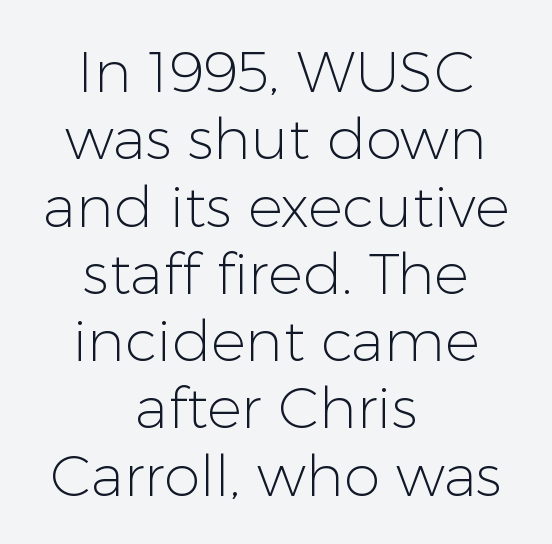
Q: Is the text bold? A: No.
Q: Is the text italic (slanted)? A: No, it is upright.
Q: Is the typeface a serif or a sans-serif typeface? A: Sans-serif.
Q: Is the text underlined? A: No.
Q: How is the paragraph aligned? A: Centered.
Q: Is the spacing between letters normal or unusually wide? A: Normal.
Q: Width (condensed, normal, or wide)? A: Normal.
Q: Stroke contrast? A: Low.
Q: x-height? A: Medium.
Q: Monospaced? A: No.
